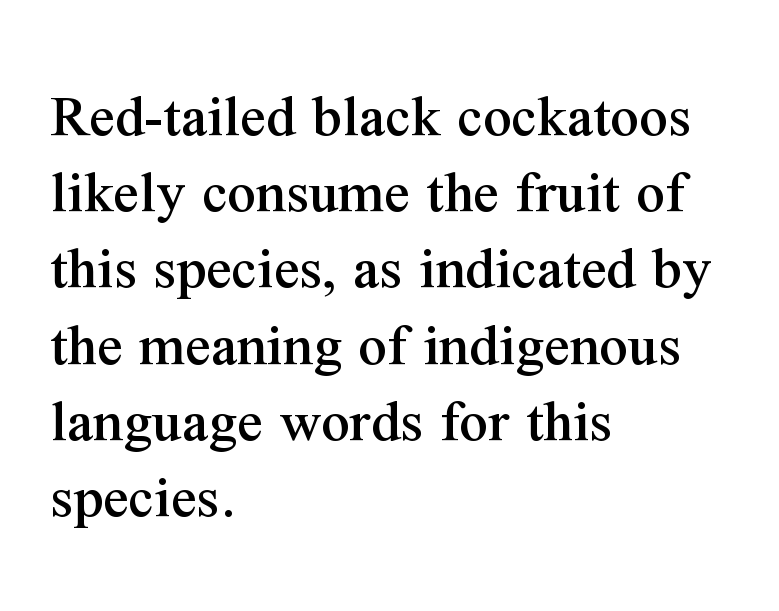
The image shows 63 px serif type, upright; set left-aligned, line spacing 1.21x, normal letter spacing, not underlined; medium stroke contrast and a medium x-height.
